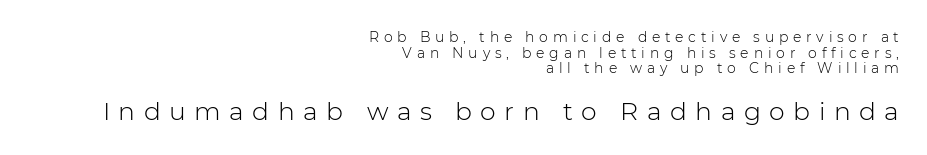
Tall strokes in this sample are plumb rather than angled. The letterforms sit at book weight or below. Honestly, the rows look squashed on top of each other. The second block has been scaled up relative to the first. Descenders hang freely into open space. Where is the straight margin? On the right.
